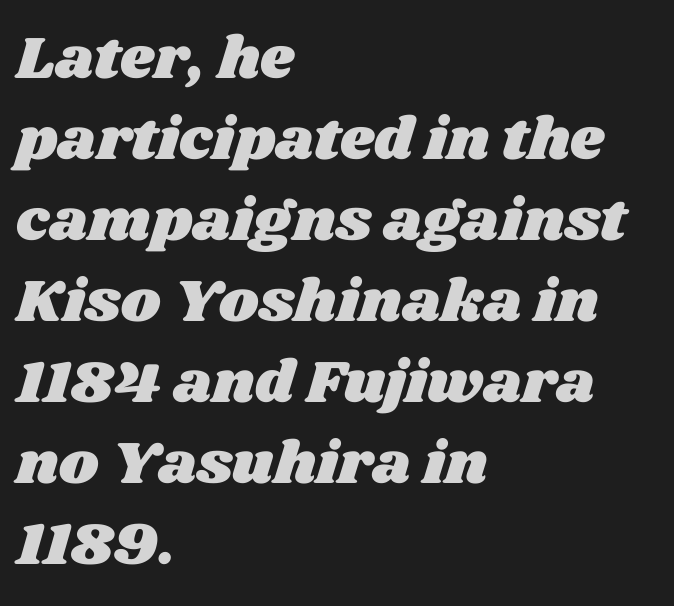
{"width": "wide", "stroke_contrast": "medium", "x_height": "large", "monospaced": "no", "underline": "no", "align": "left", "line_spacing": "normal", "line_spacing_ratio": 1.35, "letter_spacing": "normal", "letter_spacing_em": 0.0, "glyph_px": 60}
